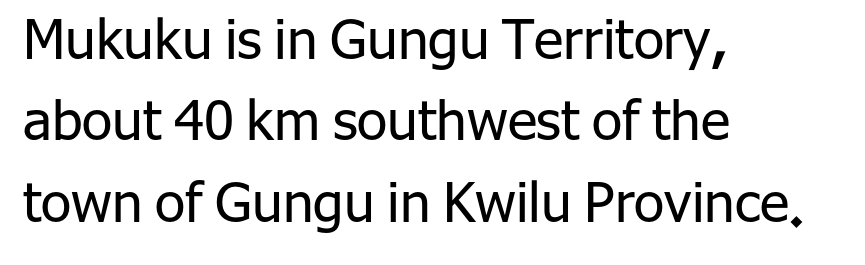
{"serif": "no", "italic": "no", "bold": "no", "weight": "regular", "width": "normal", "stroke_contrast": "low", "x_height": "medium", "monospaced": "no", "underline": "no", "align": "left", "line_spacing": "normal", "line_spacing_ratio": 1.48, "letter_spacing": "normal", "letter_spacing_em": 0.0, "glyph_px": 55}
